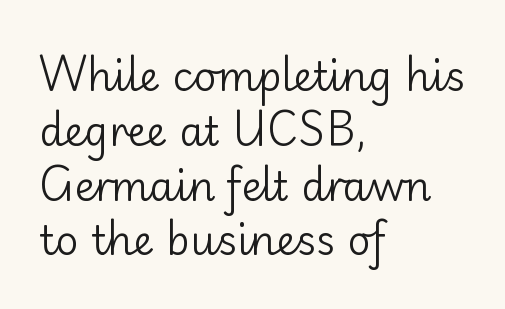
{"serif": "no", "italic": "no", "bold": "no", "weight": "regular", "width": "normal", "stroke_contrast": "low", "x_height": "small", "monospaced": "no", "underline": "no", "align": "left", "line_spacing": "normal", "line_spacing_ratio": 1.37, "letter_spacing": "normal", "letter_spacing_em": 0.0, "glyph_px": 40}
